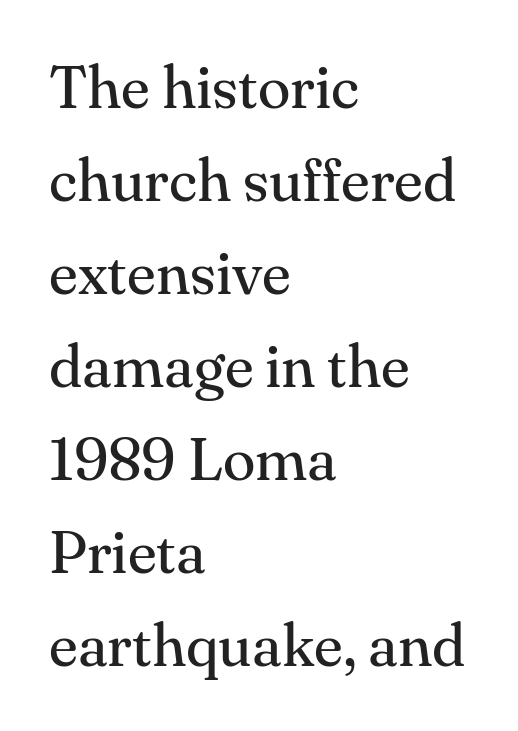
{"serif": "yes", "italic": "no", "bold": "no", "weight": "regular", "width": "normal", "stroke_contrast": "medium", "x_height": "small", "monospaced": "no", "underline": "no", "align": "left", "line_spacing": "normal", "line_spacing_ratio": 1.55, "letter_spacing": "normal", "letter_spacing_em": 0.0, "glyph_px": 60}
